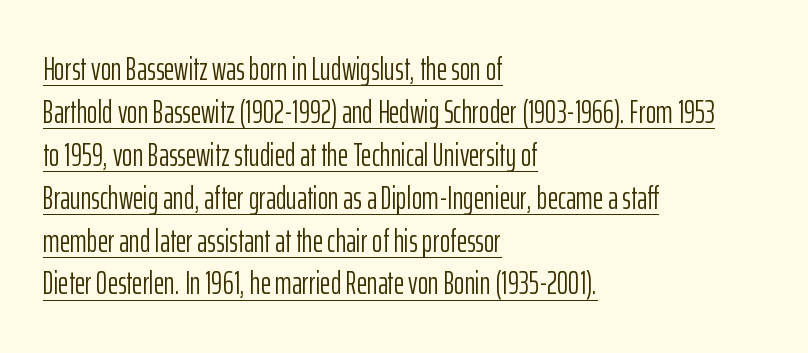
The image shows 32 px light, condensed sans-serif type, upright; set left-aligned, normal line spacing (1.34x), normal letter spacing, underlined; low stroke contrast and a medium x-height.
